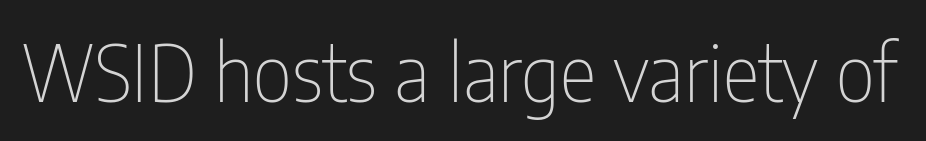
Italic? Not at all — the glyphs are vertical. The text was rendered using a sans face with plain stroke endings. Unbolded letterforms with no extra heft. Only glyphs here, with clear space below each row. Here the glyphs are tracked normally, forming tight word shapes.
